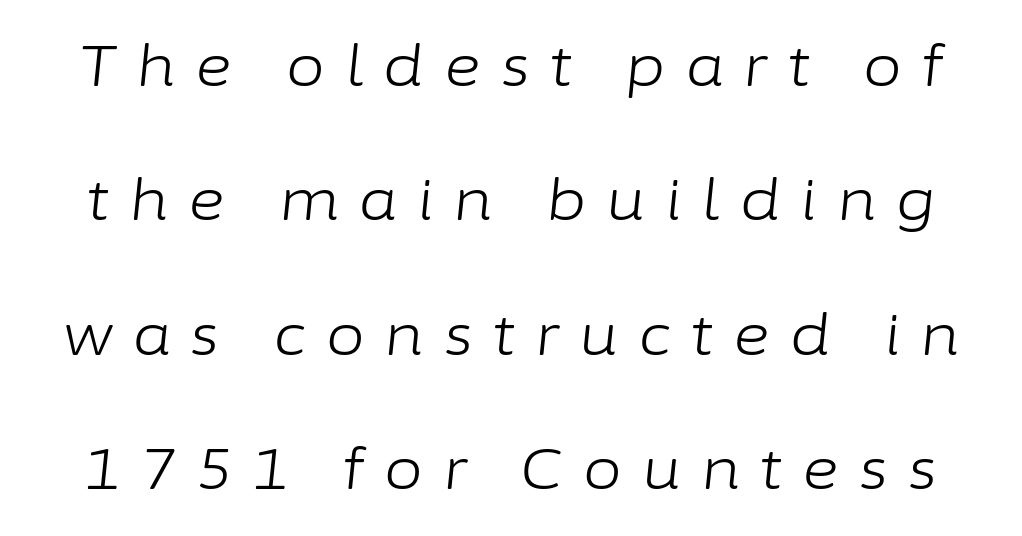
Characters follow at a spacing far wider than the type designer built in. These lines stand farther apart than default settings would place them. Is the type heavy? It reads as light-to-regular instead. The rendering uses natural spacing where letterforms have individual widths. You can tell it's italic because the verticals aren't actually vertical.
